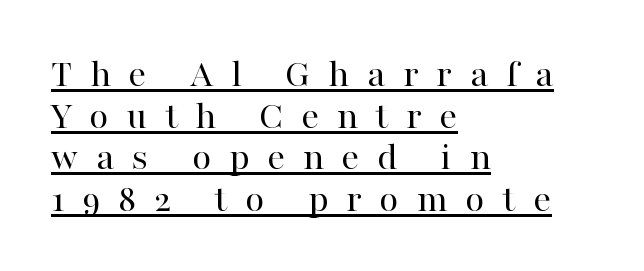
{"serif": "yes", "italic": "no", "bold": "no", "weight": "regular", "width": "normal", "stroke_contrast": "high", "x_height": "medium", "monospaced": "no", "underline": "yes", "align": "left", "line_spacing": "tight", "line_spacing_ratio": 1.04, "letter_spacing": "wide", "letter_spacing_em": 0.44, "glyph_px": 40}
